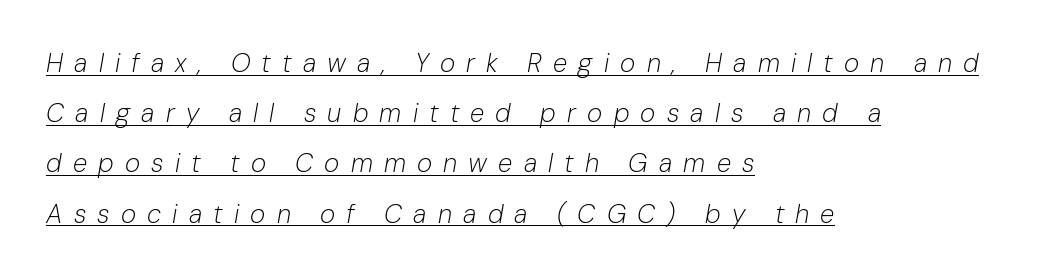
Is there an underline? Yes — a line sits under the letters. The leading is generous, giving the passage an open texture. Teacher's note: observe the even left margin — that is flush-left alignment. The weight tops out at a normal text grade.
